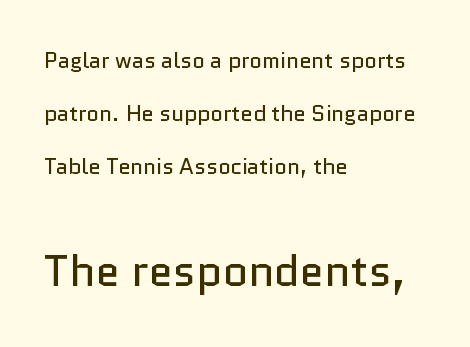
{"serif": "no", "italic": "no", "bold": "no", "weight": "regular", "width": "normal", "stroke_contrast": "low", "x_height": "medium", "monospaced": "no", "underline": "no", "align": "left", "line_spacing": "loose", "line_spacing_ratio": 2.42, "letter_spacing": "normal", "letter_spacing_em": 0.0, "larger_block": "second", "size_ratio": 2.0, "glyph_px": 44}
